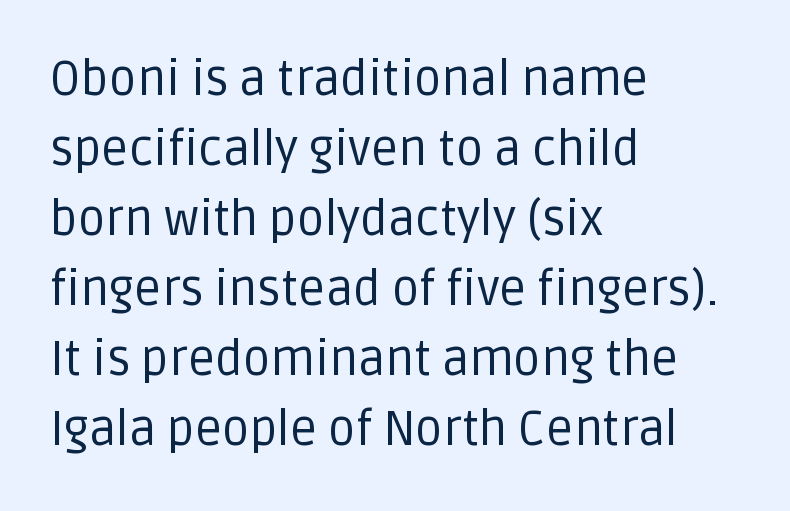
{"serif": "no", "italic": "no", "bold": "no", "weight": "regular", "width": "normal", "stroke_contrast": "low", "x_height": "large", "monospaced": "no", "underline": "no", "align": "left", "line_spacing": "normal", "line_spacing_ratio": 1.46, "letter_spacing": "normal", "letter_spacing_em": 0.0, "glyph_px": 48}
